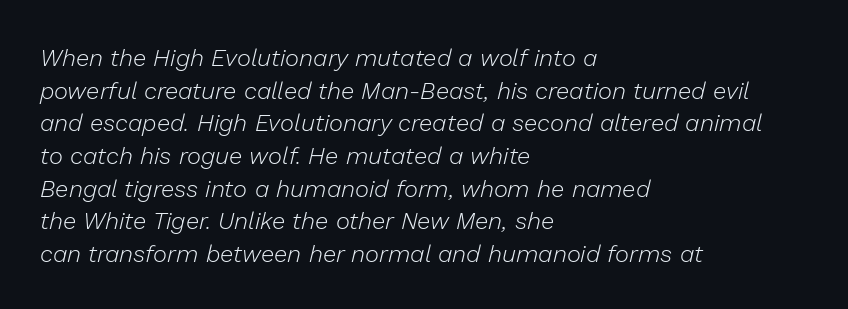
Q: Is the text bold? A: No.
Q: Is the text italic (slanted)? A: Yes, it leans right by about 13 degrees.
Q: Is the text underlined? A: No.
Q: How is the paragraph aligned? A: Left-aligned.
Q: Is the spacing between letters normal or unusually wide? A: Normal.
Q: Is the spacing between lines tight, normal or loose? A: Normal.
